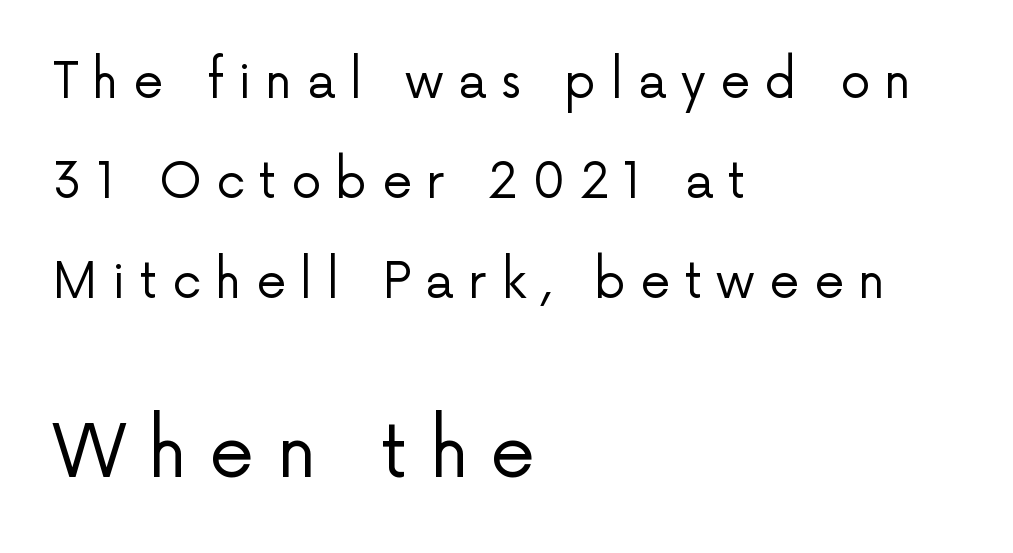
Q: Is the text bold? A: No.
Q: Is the text italic (slanted)? A: No, it is upright.
Q: Is the typeface a serif or a sans-serif typeface? A: Sans-serif.
Q: Is the text underlined? A: No.
Q: How is the paragraph aligned? A: Left-aligned.
Q: Is the spacing between letters normal or unusually wide? A: Unusually wide.
Q: Is the spacing between lines tight, normal or loose? A: Loose.
Q: Which block of text is set in a larger size, the first (top) or the second (bottom)? A: The second (bottom) one.
Q: Width (condensed, normal, or wide)? A: Normal.
Q: Stroke contrast? A: Low.
Q: x-height? A: Medium.
Q: Monospaced? A: No.
